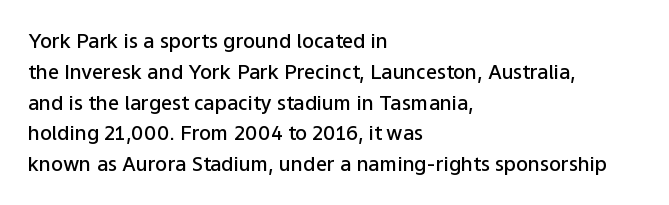
{"italic": "no", "bold": "semi", "underline": "no", "align": "left", "line_spacing": "normal", "line_spacing_ratio": 1.54, "letter_spacing": "normal", "letter_spacing_em": 0.0, "glyph_px": 20}
